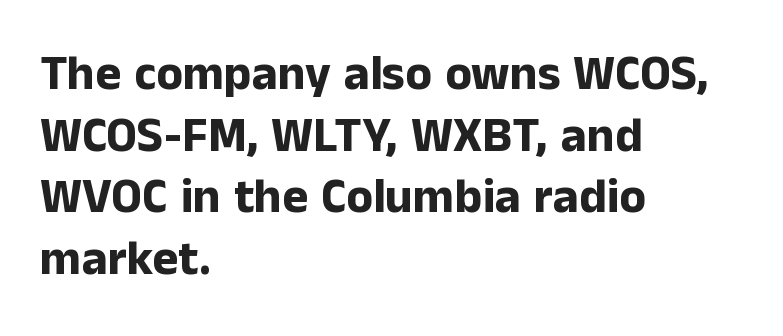
Q: Is the text bold? A: Yes.
Q: Is the text italic (slanted)? A: No, it is upright.
Q: Is the typeface a serif or a sans-serif typeface? A: Sans-serif.
Q: Is the text underlined? A: No.
Q: How is the paragraph aligned? A: Left-aligned.
Q: Is the spacing between letters normal or unusually wide? A: Normal.
Q: Is the spacing between lines tight, normal or loose? A: Normal.
Q: Width (condensed, normal, or wide)? A: Normal.
Q: Stroke contrast? A: Low.
Q: x-height? A: Medium.
Q: Monospaced? A: No.
